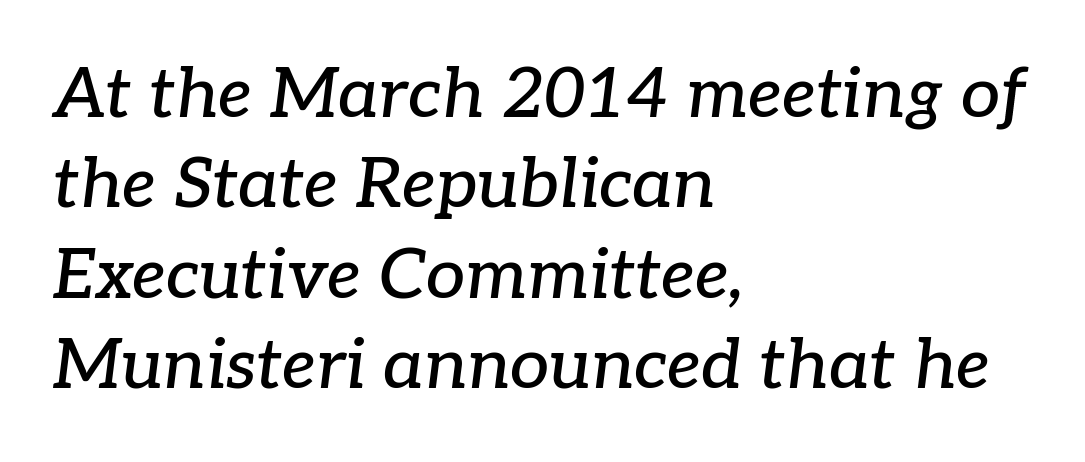
The image shows 70 px serif type, italic (leaning right); set left-aligned, normal line spacing (1.29x), normal letter spacing, not underlined; low stroke contrast and a medium x-height.
